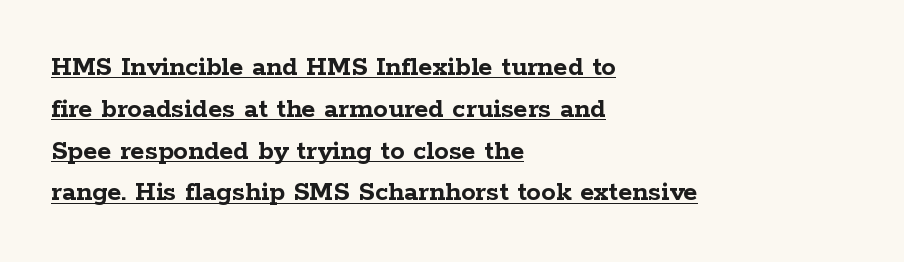
{"serif": "yes", "italic": "no", "bold": "yes", "weight": "semibold", "width": "wide", "stroke_contrast": "low", "x_height": "medium", "monospaced": "no", "underline": "yes", "align": "left", "line_spacing": "normal", "line_spacing_ratio": 1.44, "letter_spacing": "normal", "letter_spacing_em": 0.0, "glyph_px": 29}
